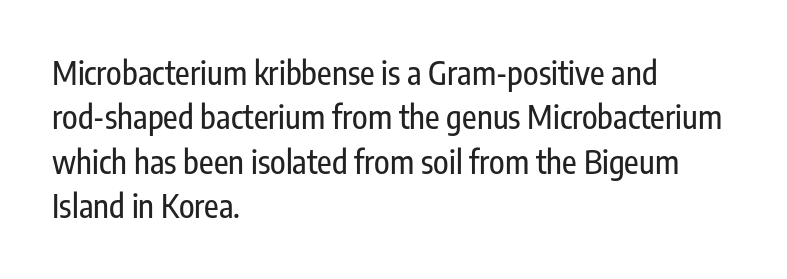
Q: Is the text italic (slanted)? A: No, it is upright.
Q: Is the typeface a serif or a sans-serif typeface? A: Sans-serif.
Q: Is the text underlined? A: No.
Q: How is the paragraph aligned? A: Left-aligned.
Q: Is the spacing between letters normal or unusually wide? A: Normal.
Q: Is the spacing between lines tight, normal or loose? A: Normal.
Q: Width (condensed, normal, or wide)? A: Condensed.
Q: Stroke contrast? A: Low.
Q: x-height? A: Medium.
Q: Monospaced? A: No.
